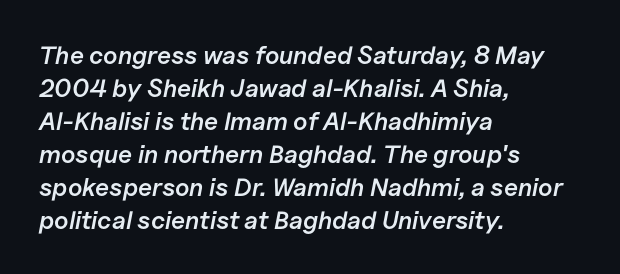
{"italic": "yes", "lean": "right", "slant_degrees": 11, "bold": "semi", "underline": "no", "align": "left", "line_spacing": "normal", "line_spacing_ratio": 1.32, "letter_spacing": "normal", "letter_spacing_em": 0.0, "glyph_px": 25}
